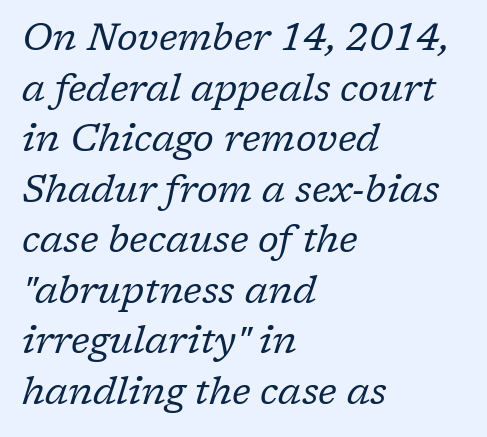
Any mark beneath the type? The region is blank. The letters sit at their default tracking, neither squeezed nor spread. You can tell it's italic because the verticals aren't actually vertical. A light-to-regular cut is what we see here. Spacing verdict: proportional, widths tailored to each character.
